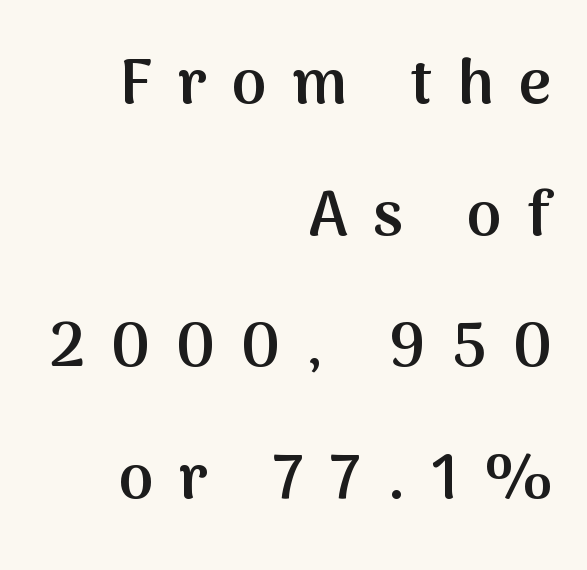
Q: Is the text bold? A: Semi-bold.
Q: Is the text italic (slanted)? A: No, it is upright.
Q: Is the typeface a serif or a sans-serif typeface? A: Sans-serif.
Q: Is the text underlined? A: No.
Q: How is the paragraph aligned? A: Right-aligned.
Q: Is the spacing between letters normal or unusually wide? A: Unusually wide.
Q: Is the spacing between lines tight, normal or loose? A: Loose.
Q: Width (condensed, normal, or wide)? A: Normal.
Q: Stroke contrast? A: Medium.
Q: x-height? A: Medium.
Q: Monospaced? A: No.
